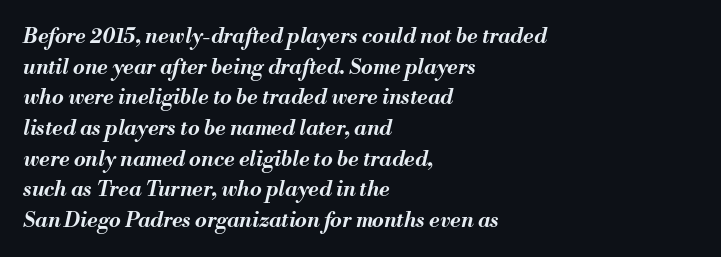
Q: Is the text bold? A: Yes.
Q: Is the text italic (slanted)? A: Yes, it leans right by about 13 degrees.
Q: Is the text underlined? A: No.
Q: How is the paragraph aligned? A: Left-aligned.
Q: Is the spacing between letters normal or unusually wide? A: Normal.
Q: Is the spacing between lines tight, normal or loose? A: Normal.
